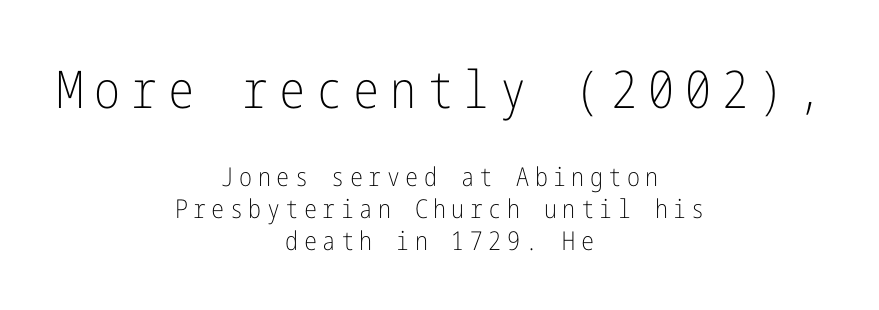
{"serif": "no", "italic": "no", "bold": "no", "weight": "light", "width": "condensed", "stroke_contrast": "low", "x_height": "medium", "underline": "no", "align": "center", "line_spacing_ratio": 1.23, "letter_spacing": "wide", "letter_spacing_em": 0.21, "larger_block": "first", "size_ratio": 2.0, "glyph_px": 52}
